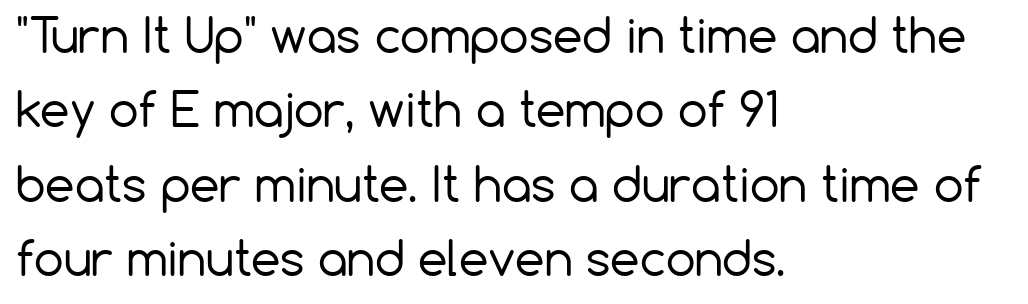
The image shows 47 px regular-weight sans-serif type, upright; set left-aligned, normal line spacing (1.58x), normal letter spacing, not underlined; low stroke contrast and a medium x-height.
